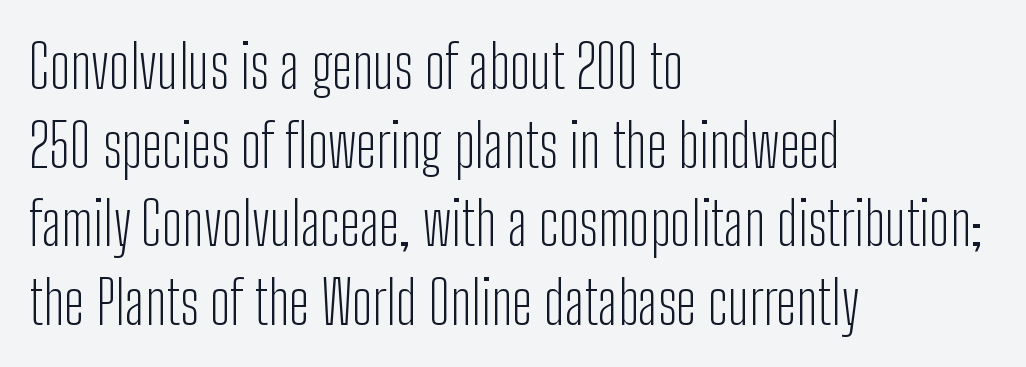
Reading down the block, your eye returns to a fixed left position each line. It's the straight-up-and-down kind of type. The letterforms sit at book weight or below. Tracking value appears to be zero — textbook default spacing.
